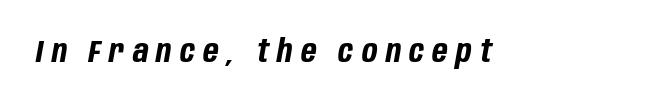
The zone under the glyphs is completely vacant. Notice how the stems are inclined rather than vertical — that's the hallmark of italics. Tracking value appears strongly positive — letters spread wide. Typesetter's note: full bold, strokes at maximum text heaviness. Character widths vary here, with narrow letters taking less room than wide ones.
